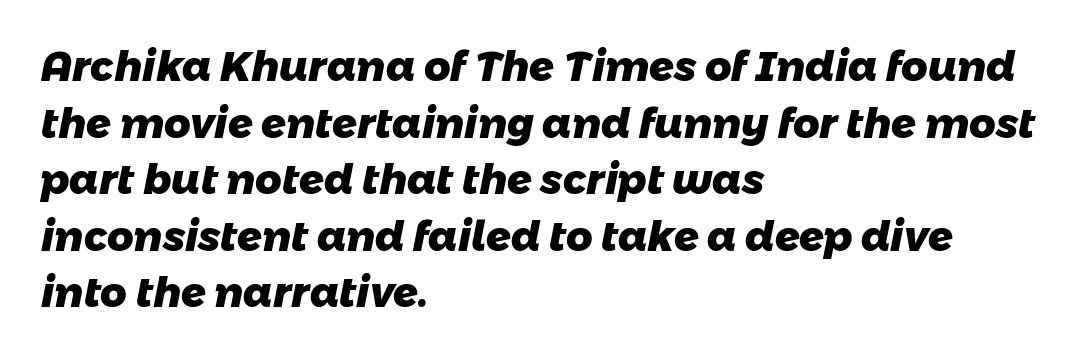
{"serif": "no", "bold": "yes", "weight": "heavy", "width": "normal", "stroke_contrast": "low", "x_height": "medium", "monospaced": "no", "underline": "no", "align": "left", "line_spacing": "normal", "line_spacing_ratio": 1.38, "letter_spacing": "normal", "letter_spacing_em": 0.0, "glyph_px": 41}
